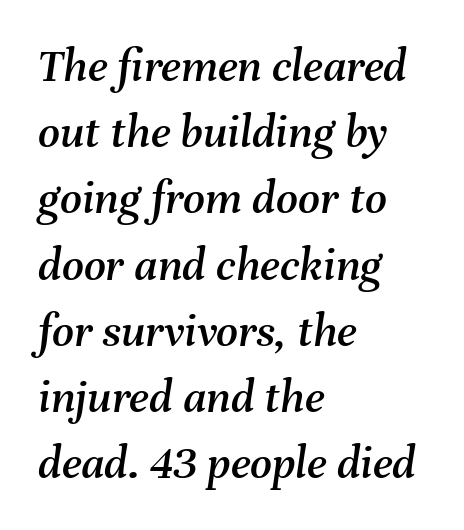
Q: Is the text italic (slanted)? A: Yes, it leans right by about 8 degrees.
Q: Is the text underlined? A: No.
Q: How is the paragraph aligned? A: Left-aligned.
Q: Is the spacing between letters normal or unusually wide? A: Normal.
Q: Is the spacing between lines tight, normal or loose? A: Normal.
Q: Width (condensed, normal, or wide)? A: Normal.
Q: Stroke contrast? A: Medium.
Q: x-height? A: Medium.
Q: Monospaced? A: No.
